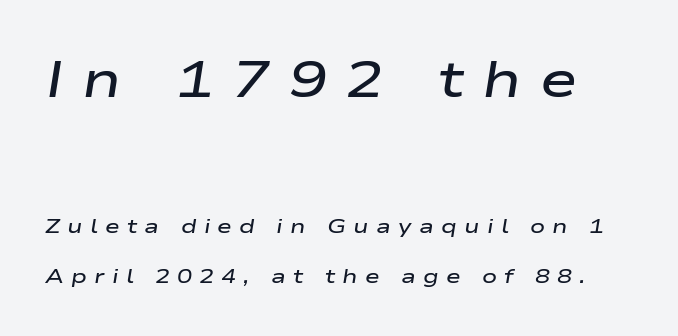
The image shows 51 px semibold, wide type, italic (leaning right); set loose line spacing (2.48x), unusually wide letter spacing (+0.36 em), not underlined; the first (top) block is 2.55x larger; low stroke contrast and a medium x-height.
